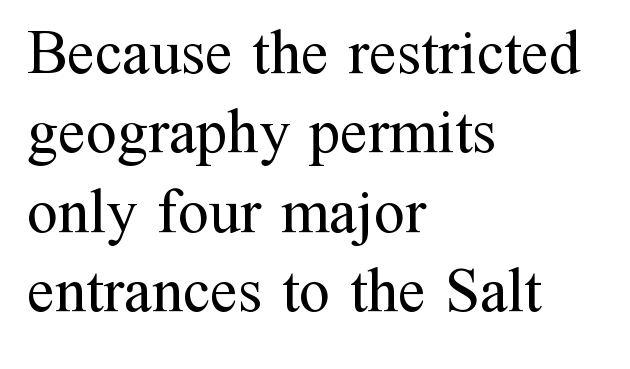
Words appear dense and cohesive because spacing is normal. The face used here is proportionally spaced, like ordinary book or web type. This reads as an unemphasized weight, regular at the heaviest. Compared with a centered layout, this one pins lines to the left instead. Plain, unruled lines of type. The characters display serif detailing at their extremities.
